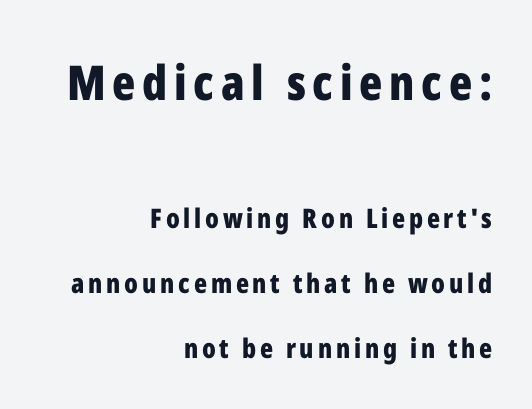
The glyphs are unaccompanied by any horizontal stroke below them. I'd call this a sans setting — the letters go barefoot. Every stem runs plumb, perpendicular to the baseline. One glance says open: line gaps are wider than usual. You could not count columns in this text — the font is proportionally spaced. Note: larger setting up top, smaller setting below.
